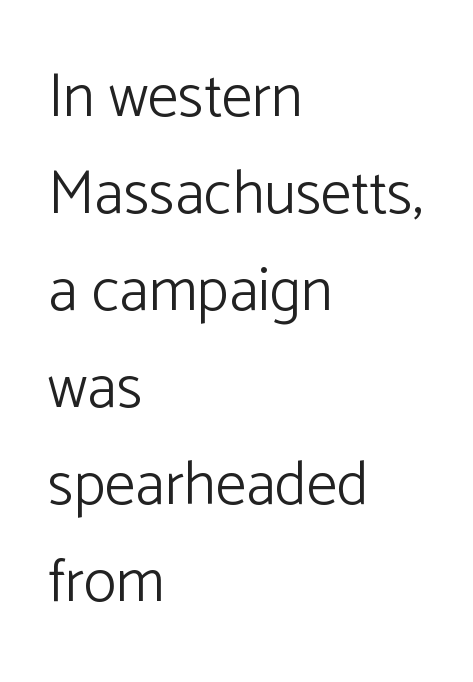
A classic flush-left, rag-right setting is used for this passage. Weight: in the light-to-regular range. The specimen omits any rule beneath the text block's lines. These lines are rendered in a variable-pitch font. The type family on display is of the sans-serif kind.
